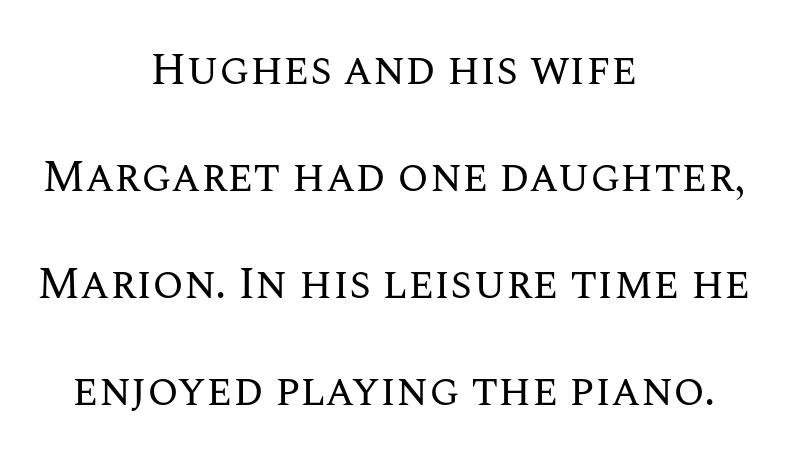
Q: Is the text bold? A: No.
Q: Is the text italic (slanted)? A: No, it is upright.
Q: Is the text underlined? A: No.
Q: How is the paragraph aligned? A: Centered.
Q: Is the spacing between letters normal or unusually wide? A: Normal.
Q: Is the spacing between lines tight, normal or loose? A: Loose.
Q: Width (condensed, normal, or wide)? A: Normal.
Q: Stroke contrast? A: Medium.
Q: x-height? A: Large.
Q: Monospaced? A: No.
